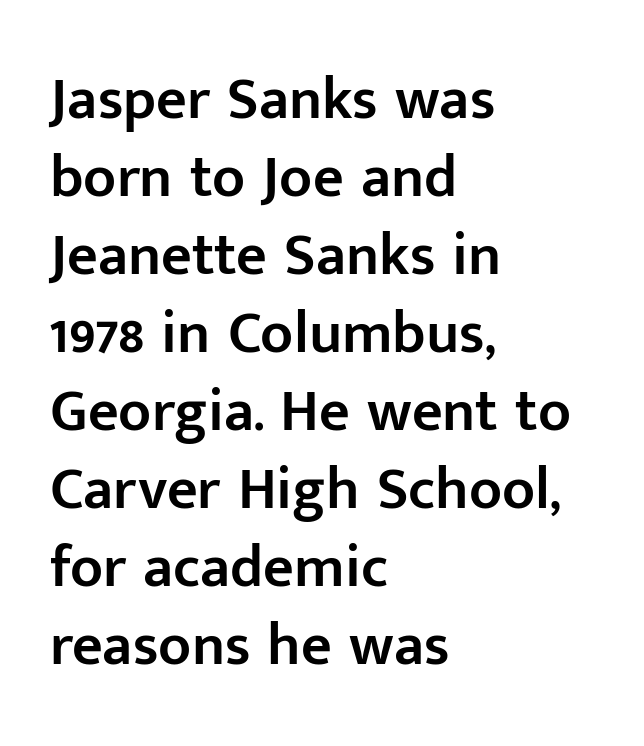
The image shows 60 px semibold sans-serif type, upright; set left-aligned, normal line spacing (1.3x), normal letter spacing, not underlined; low stroke contrast and a medium x-height.
